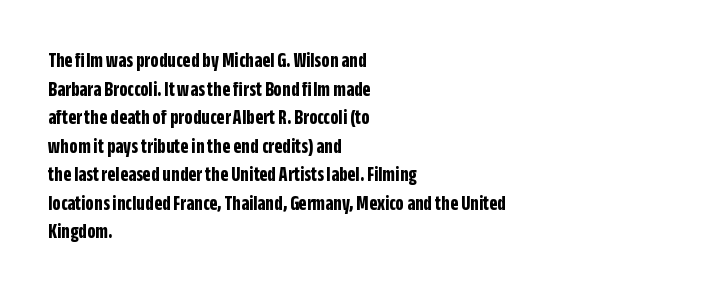
{"italic": "no", "bold": "yes", "underline": "no", "align": "left", "line_spacing": "normal", "line_spacing_ratio": 1.36, "letter_spacing": "normal", "letter_spacing_em": 0.0, "glyph_px": 21}
